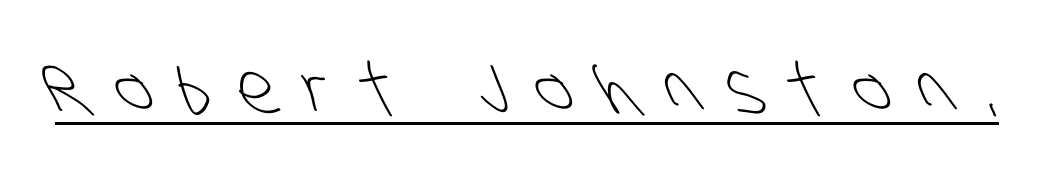
The image shows 70 px light, condensed sans-serif type; set unusually wide letter spacing (+0.41 em), underlined; low stroke contrast and a large x-height.
